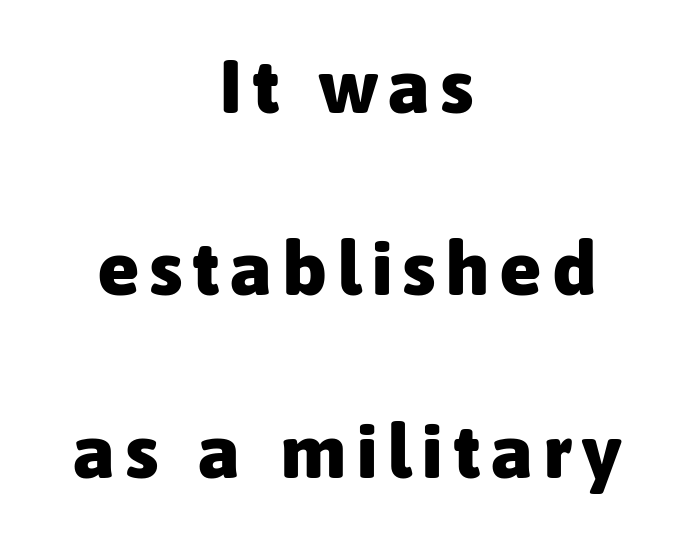
{"serif": "no", "italic": "no", "bold": "yes", "weight": "heavy", "width": "normal", "stroke_contrast": "low", "x_height": "medium", "monospaced": "no", "underline": "no", "align": "center", "line_spacing": "loose", "line_spacing_ratio": 2.4, "glyph_px": 76}
